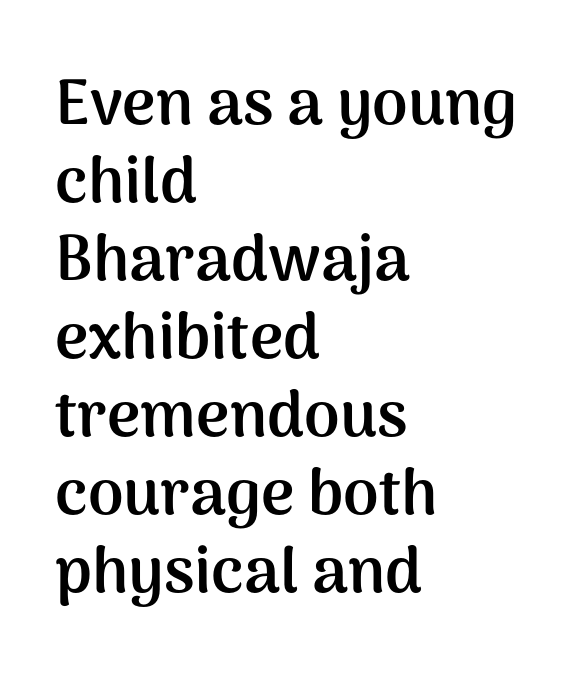
Q: Is the text bold? A: Yes.
Q: Is the text italic (slanted)? A: No, it is upright.
Q: Is the typeface a serif or a sans-serif typeface? A: Sans-serif.
Q: Is the text underlined? A: No.
Q: How is the paragraph aligned? A: Left-aligned.
Q: Is the spacing between letters normal or unusually wide? A: Normal.
Q: Width (condensed, normal, or wide)? A: Normal.
Q: Stroke contrast? A: Medium.
Q: x-height? A: Medium.
Q: Monospaced? A: No.
